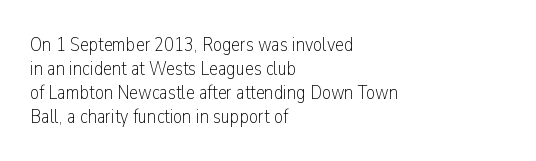
The image shows 20 px text type, upright; set left-aligned, line spacing 1.2x, normal letter spacing, not underlined.
